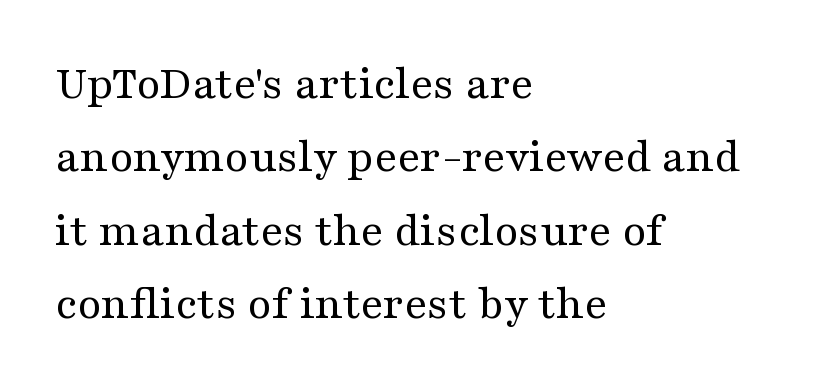
The image shows 48 px regular-weight, wide serif type, upright; set left-aligned, normal line spacing (1.53x), normal letter spacing, not underlined; medium stroke contrast and a medium x-height.
